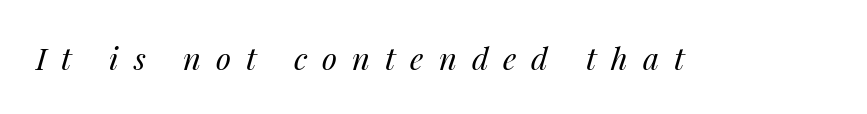
{"italic": "yes", "lean": "right", "slant_degrees": 14, "bold": "no", "weight": "regular", "width": "normal", "stroke_contrast": "medium", "x_height": "medium", "monospaced": "no", "underline": "no", "letter_spacing": "wide", "letter_spacing_em": 0.48, "glyph_px": 31}
